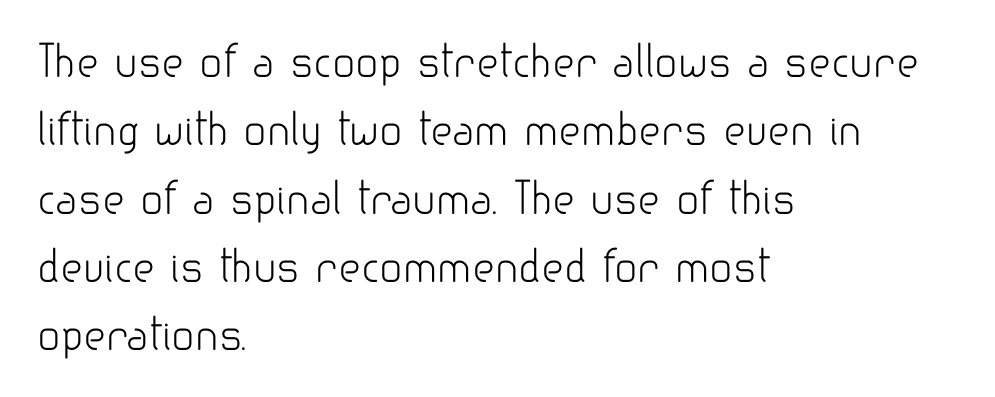
{"serif": "no", "italic": "no", "bold": "no", "weight": "light", "width": "normal", "stroke_contrast": "low", "x_height": "small", "monospaced": "no", "underline": "no", "align": "left", "line_spacing": "normal", "line_spacing_ratio": 1.59, "letter_spacing": "normal", "letter_spacing_em": 0.0, "glyph_px": 43}
